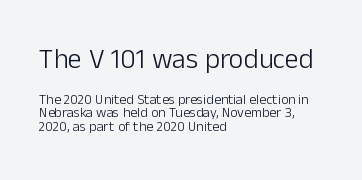
The space beneath each line is pristine and unruled. The letters stand straight up with perfectly vertical stems. Is there much room between lines? No — they nearly touch. The horizontal fit of the characters is conventional and even. The letters in the upper block stand taller than those in the block below. Does the copy run flush right? No — it runs flush left.
